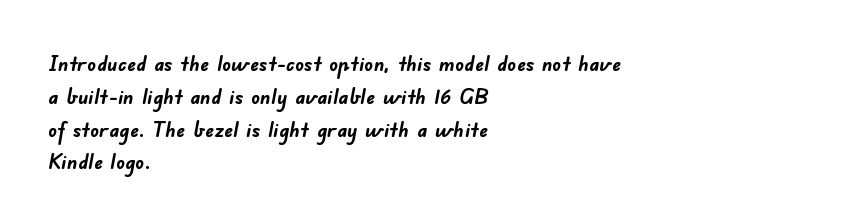
{"bold": "yes", "underline": "no", "align": "left", "line_spacing": "normal", "line_spacing_ratio": 1.49, "letter_spacing": "normal", "letter_spacing_em": 0.0, "glyph_px": 22}
